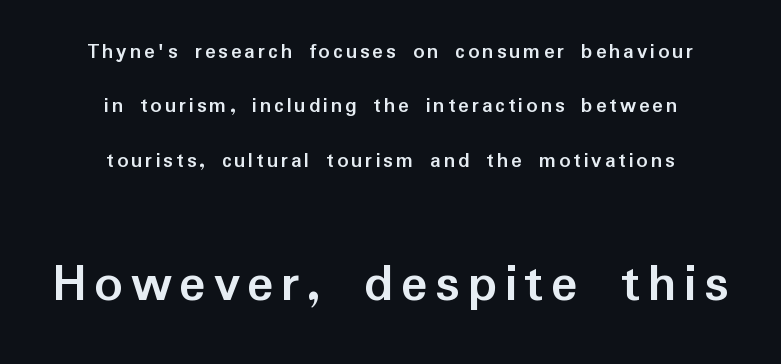
The image shows 56 px semibold sans-serif type, upright; set centered, loose line spacing (2.47x), not underlined; the second (bottom) block is 2.55x larger; low stroke contrast and a medium x-height.
